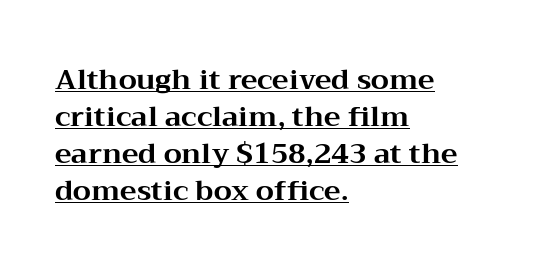
The image shows 28 px bold, wide serif type, upright; set left-aligned, normal line spacing (1.32x), normal letter spacing, underlined; medium stroke contrast and a medium x-height.
